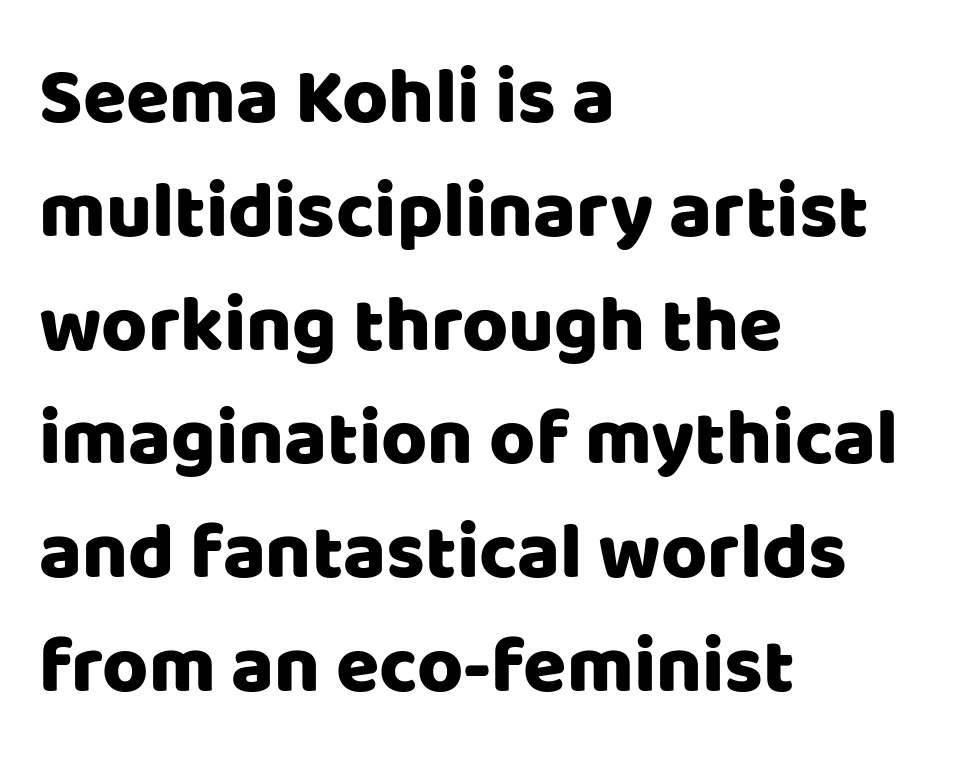
{"serif": "no", "italic": "no", "width": "normal", "stroke_contrast": "low", "x_height": "large", "monospaced": "no", "underline": "no", "align": "left", "line_spacing": "normal", "line_spacing_ratio": 1.44, "letter_spacing": "normal", "letter_spacing_em": 0.0, "glyph_px": 79}
